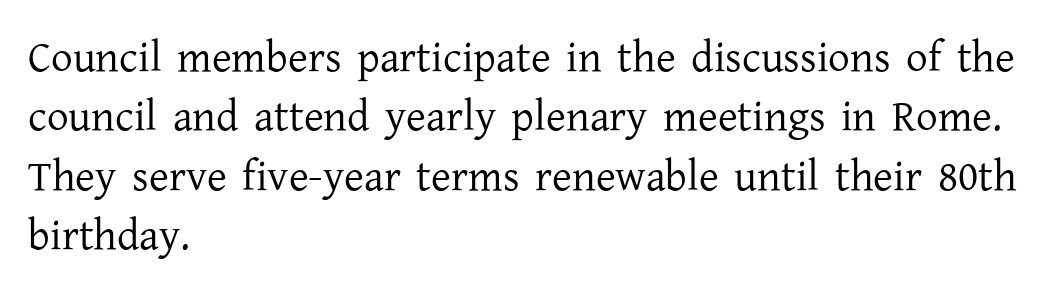
The image shows 43 px regular-weight serif type, upright; set left-aligned, normal line spacing (1.38x), normal letter spacing, not underlined; low stroke contrast and a medium x-height.
